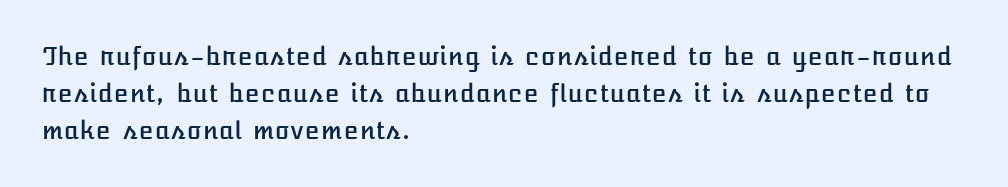
The image shows 24 px text type, upright; set left-aligned, normal line spacing (1.54x), normal letter spacing, not underlined.
